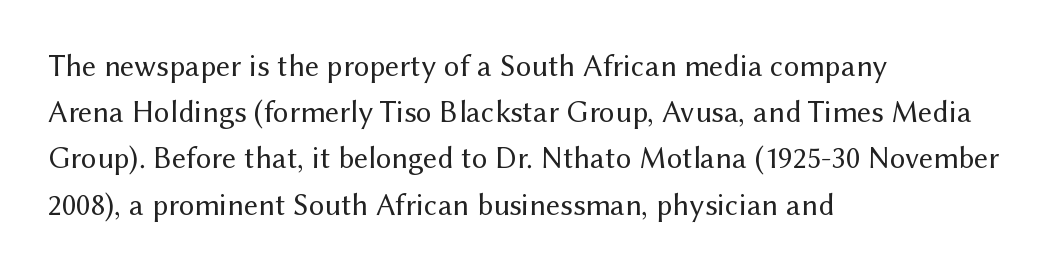
{"serif": "no", "italic": "no", "bold": "no", "weight": "regular", "width": "normal", "stroke_contrast": "medium", "x_height": "medium", "monospaced": "no", "underline": "no", "align": "left", "line_spacing": "normal", "line_spacing_ratio": 1.49, "letter_spacing": "normal", "letter_spacing_em": 0.0, "glyph_px": 31}
